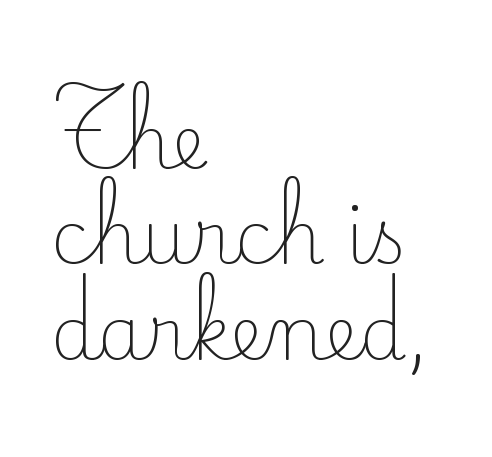
The image shows 74 px light serif type, upright; set left-aligned, normal line spacing (1.29x), normal letter spacing, not underlined; low stroke contrast and a small x-height.
